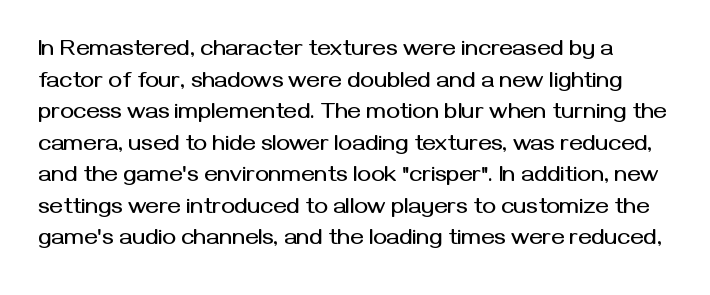
{"italic": "no", "underline": "no", "line_spacing": "normal", "line_spacing_ratio": 1.37, "letter_spacing": "normal", "letter_spacing_em": 0.0, "glyph_px": 23}
